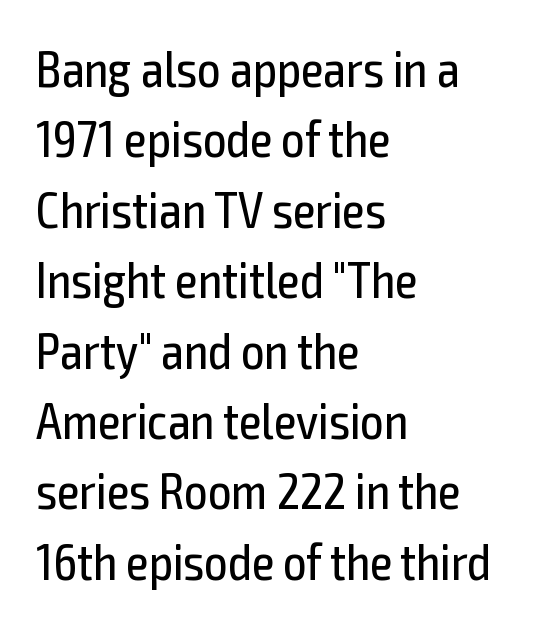
The image shows 51 px regular-weight, condensed sans-serif type, upright; set left-aligned, normal line spacing (1.38x), normal letter spacing, not underlined; a medium x-height.
